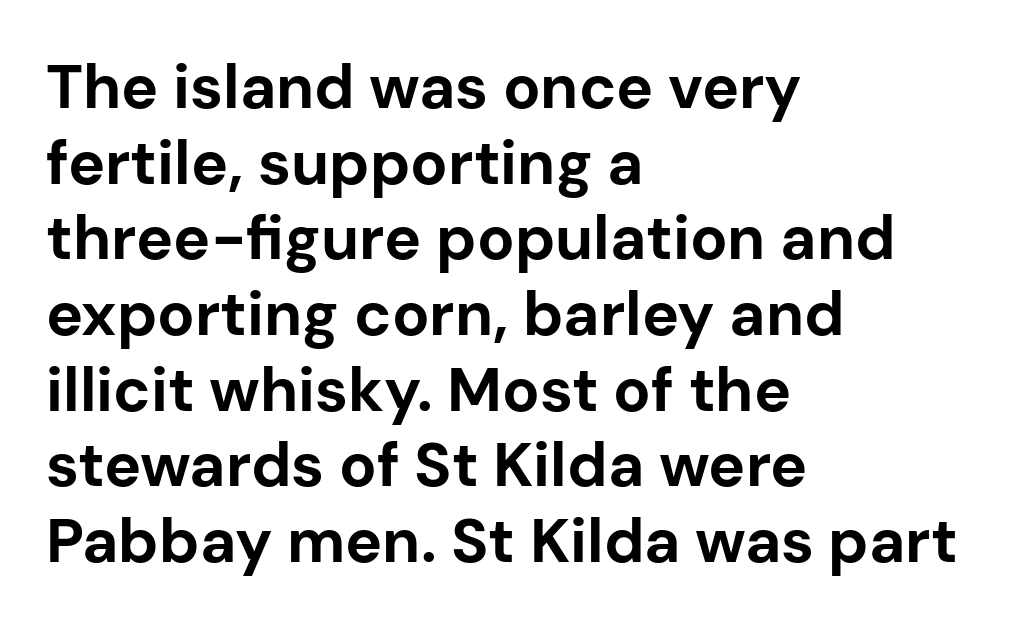
{"serif": "no", "italic": "no", "bold": "yes", "weight": "bold", "width": "normal", "stroke_contrast": "low", "x_height": "medium", "monospaced": "no", "underline": "no", "align": "left", "line_spacing_ratio": 1.22, "letter_spacing": "normal", "letter_spacing_em": 0.0, "glyph_px": 62}
